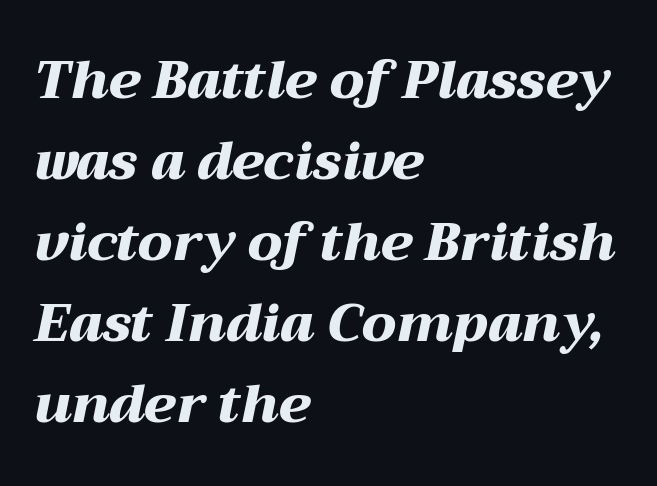
The whole block is typeset with a tilt. The designer left line spacing at the default. The face used here is rendered with its standard letterfit. Line beginnings align vertically; line endings do not.
